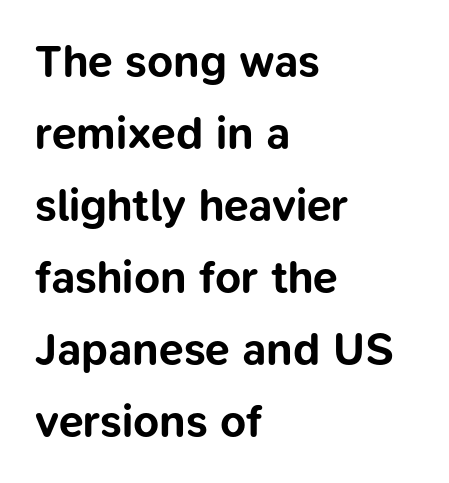
A sans-serif font was chosen for this passage. Underline: absent. Do the characters align in a grid? No, the font is proportional. Upright lettering throughout.
